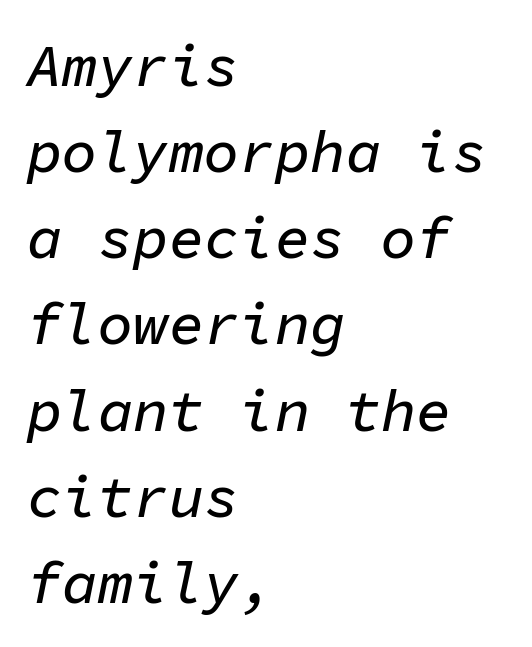
Check under the words: just untouched page. Quick note: italic. Short note: letters normally spaced. These lines are rendered in a fixed-pitch font. Regarding leading, the lines here are spaced in the standard way.
